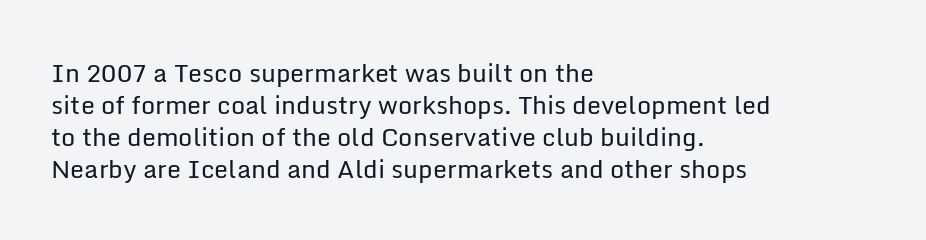
Glance below the letters and you will spot only blank space. The weight tops out at a normal text grade. Teacher's note: observe the even left margin — that is flush-left alignment. Interline gaps are of average width in this sample. In terms of posture, this sample is upright.
